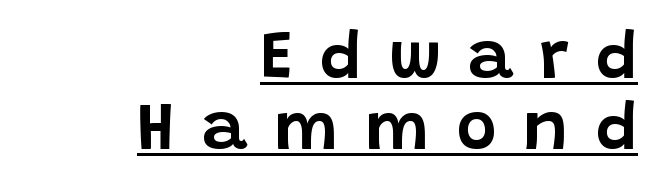
Q: Is the text italic (slanted)? A: No, it is upright.
Q: Is the typeface a serif or a sans-serif typeface? A: Sans-serif.
Q: Is the text underlined? A: Yes.
Q: How is the paragraph aligned? A: Right-aligned.
Q: Is the spacing between letters normal or unusually wide? A: Unusually wide.
Q: Is the spacing between lines tight, normal or loose? A: Tight.
Q: Width (condensed, normal, or wide)? A: Normal.
Q: Stroke contrast? A: Low.
Q: x-height? A: Large.
Q: Monospaced? A: No.
